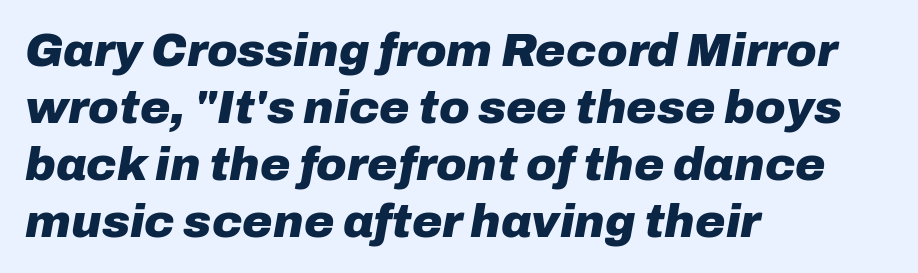
{"italic": "yes", "lean": "right", "slant_degrees": 10, "bold": "yes", "weight": "heavy", "width": "normal", "stroke_contrast": "low", "x_height": "medium", "monospaced": "no", "underline": "no", "align": "left", "line_spacing_ratio": 1.24, "letter_spacing": "normal", "letter_spacing_em": 0.0, "glyph_px": 46}
